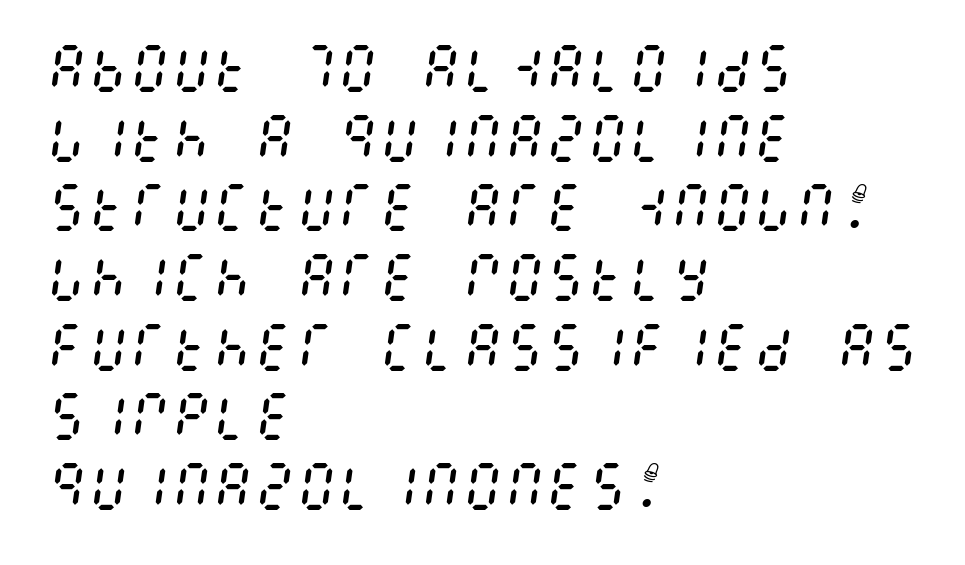
Bold? No — there's no thickening of the strokes. The glyphs are unaccompanied by any horizontal stroke below them. Regarding leading, the lines here are spaced in the standard way. No extra tracking has been applied to these lines. Casual observation: everything's shoved over to the left. Does the lettering tilt? It does — this is italic.
